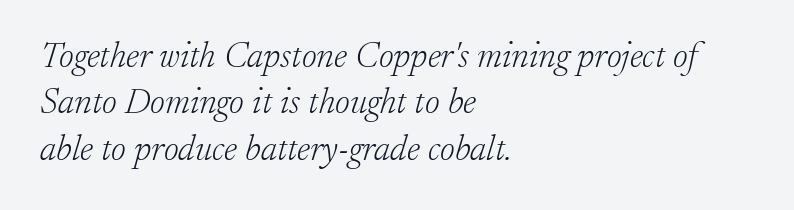
{"serif": "yes", "italic": "yes", "lean": "right", "slant_degrees": 17, "bold": "no", "weight": "light", "width": "normal", "stroke_contrast": "low", "x_height": "small", "monospaced": "no", "underline": "no", "align": "left", "line_spacing": "normal", "line_spacing_ratio": 1.29, "letter_spacing": "normal", "letter_spacing_em": 0.0, "glyph_px": 36}
